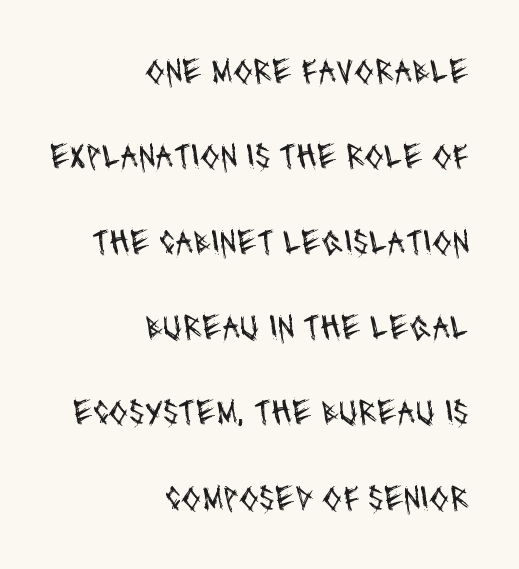
Nobody touched the tracking dial on this one. The passage shown is typeset with a sans-serif family. Has an underline been added? It has not. Weight: regular or lighter.
